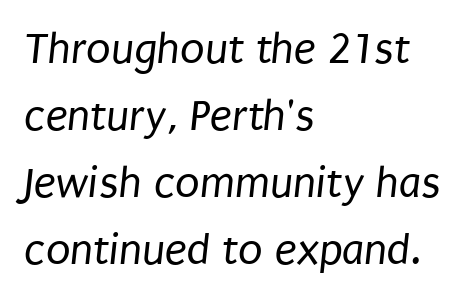
Q: Is the text bold? A: No.
Q: Is the typeface a serif or a sans-serif typeface? A: Sans-serif.
Q: Is the text underlined? A: No.
Q: How is the paragraph aligned? A: Left-aligned.
Q: Is the spacing between letters normal or unusually wide? A: Normal.
Q: Is the spacing between lines tight, normal or loose? A: Normal.
Q: Width (condensed, normal, or wide)? A: Condensed.
Q: Stroke contrast? A: Low.
Q: x-height? A: Large.
Q: Monospaced? A: No.
